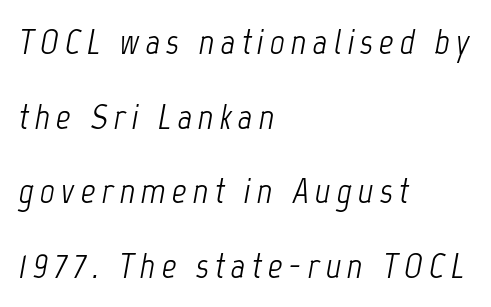
{"italic": "yes", "lean": "right", "slant_degrees": 12, "bold": "no", "weight": "light", "width": "condensed", "stroke_contrast": "low", "x_height": "medium", "monospaced": "no", "underline": "no", "align": "left", "line_spacing": "loose", "line_spacing_ratio": 2.07, "glyph_px": 36}
